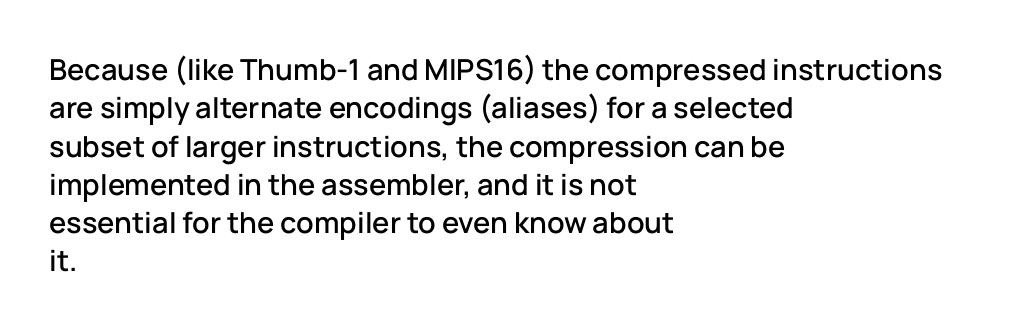
Q: Is the text italic (slanted)? A: No, it is upright.
Q: Is the typeface a serif or a sans-serif typeface? A: Sans-serif.
Q: Is the text underlined? A: No.
Q: How is the paragraph aligned? A: Left-aligned.
Q: Is the spacing between letters normal or unusually wide? A: Normal.
Q: Is the spacing between lines tight, normal or loose? A: Normal.
Q: Width (condensed, normal, or wide)? A: Normal.
Q: Stroke contrast? A: Low.
Q: x-height? A: Medium.
Q: Monospaced? A: No.
